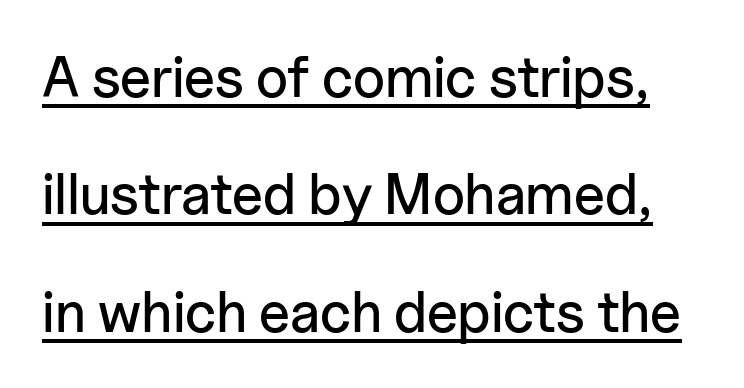
{"serif": "no", "italic": "no", "width": "normal", "stroke_contrast": "low", "x_height": "medium", "monospaced": "no", "underline": "yes", "line_spacing": "loose", "line_spacing_ratio": 2.06, "letter_spacing": "normal", "letter_spacing_em": 0.0, "glyph_px": 57}
